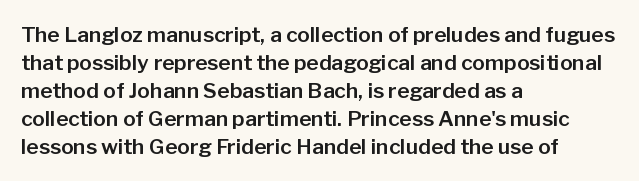
Q: Is the text italic (slanted)? A: No, it is upright.
Q: Is the text underlined? A: No.
Q: How is the paragraph aligned? A: Left-aligned.
Q: Is the spacing between letters normal or unusually wide? A: Normal.
Q: Is the spacing between lines tight, normal or loose? A: Normal.
